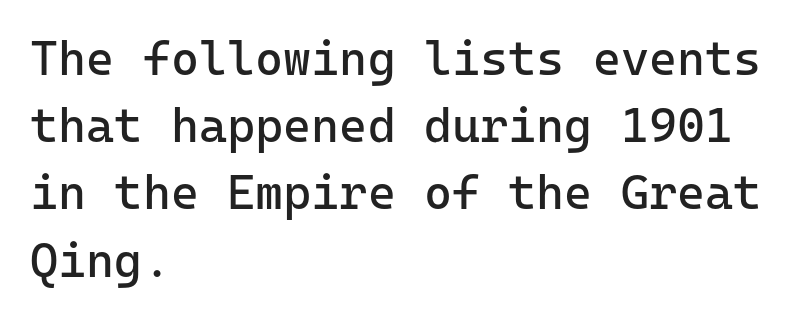
No word sits above an underline. No letter is thick-stroked: the sample isn't bold. Leftover space on each line is placed entirely after the last word. Posture: vertical.
